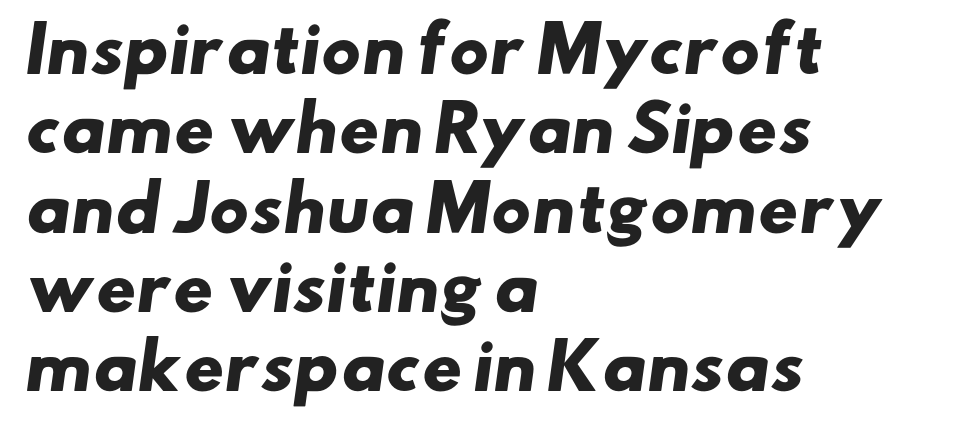
The image shows 62 px heavy, wide sans-serif type; set left-aligned, normal line spacing (1.28x), normal letter spacing, not underlined; low stroke contrast and a small x-height.
